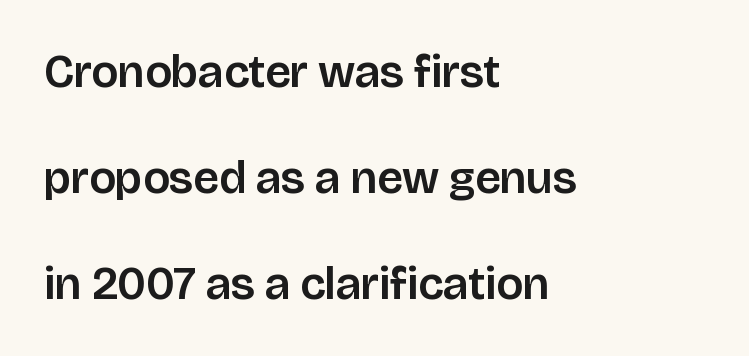
{"serif": "no", "italic": "no", "width": "normal", "stroke_contrast": "low", "x_height": "large", "monospaced": "no", "underline": "no", "align": "left", "line_spacing": "loose", "line_spacing_ratio": 2.3, "letter_spacing": "normal", "letter_spacing_em": 0.0, "glyph_px": 46}
